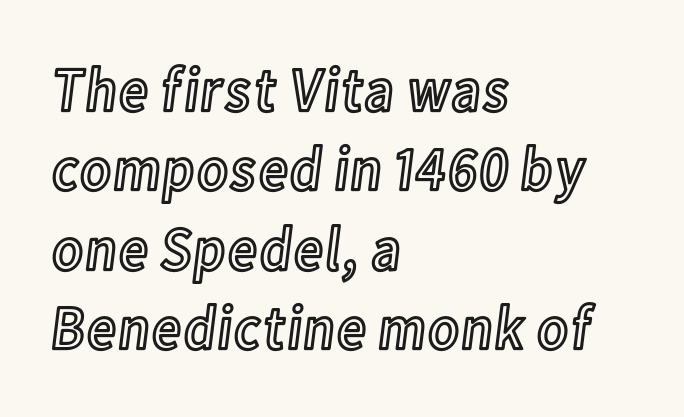
The lines are quadded left. Inter-character spacing is left at the font's built-in metrics. Anything drawn beneath the words? Only blank space. Normally led — the rows are evenly, conventionally spaced.
